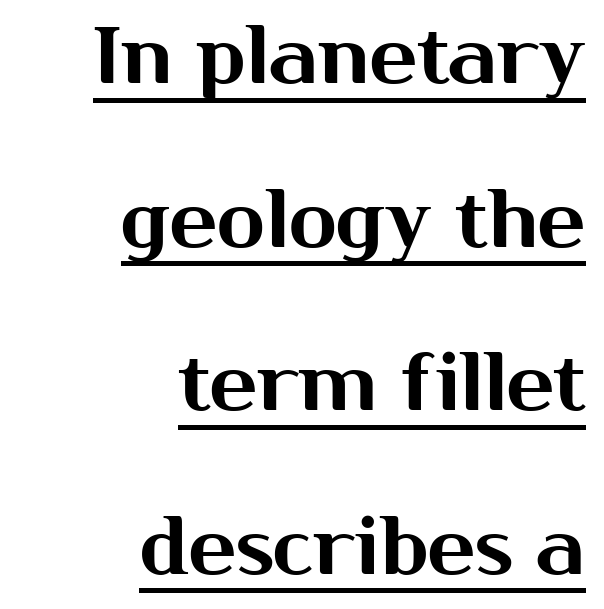
The leading is generous, giving the passage an open texture. The designer went with a sans here, leaving each stem footless. When letters stand straight like this, we call the style roman or upright. The lines in this sample share a right terminus and differ only in where they begin. The tracking reads as untouched default to a designer's eye. The glyphs are accompanied by a horizontal stroke just below them.
